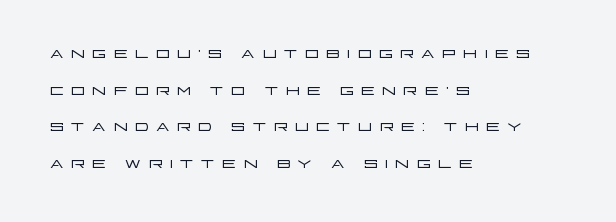
The image shows 23 px text type, upright; set left-aligned, normal line spacing (1.59x), unusually wide letter spacing (+0.25 em), not underlined.
